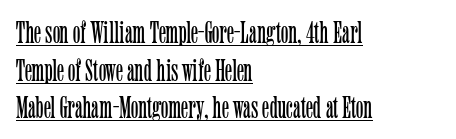
The specimen reads as upright at a glance. These characters rest on top of a visible drawn line. Small tapered or slab feet sit at the stroke ends, so this counts as serif. A light-to-regular cut is what we see here. Proportional: the letters do not fall into vertical columns.
